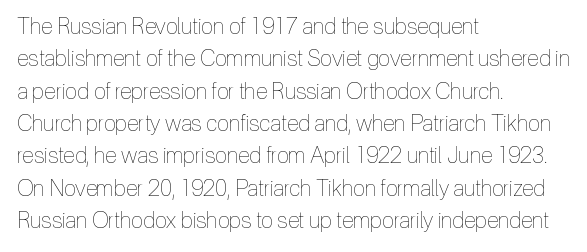
{"italic": "no", "bold": "no", "underline": "no", "align": "left", "line_spacing": "normal", "line_spacing_ratio": 1.47, "letter_spacing": "normal", "letter_spacing_em": 0.0, "glyph_px": 22}
